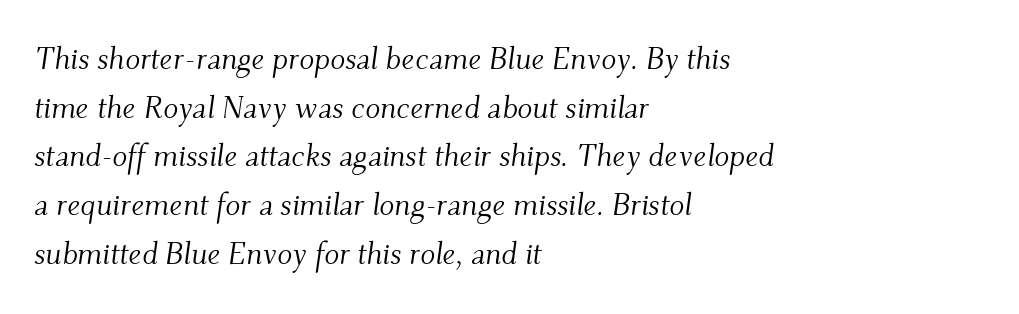
Compared with typical paragraphs, the rows here are spaced about the same. Every row of glyphs begins at an identical x-position on the left. Emphasis-style slanted type is in use. Proportional: the letters do not fall into vertical columns. The horizontal fit of the characters is conventional and even.
